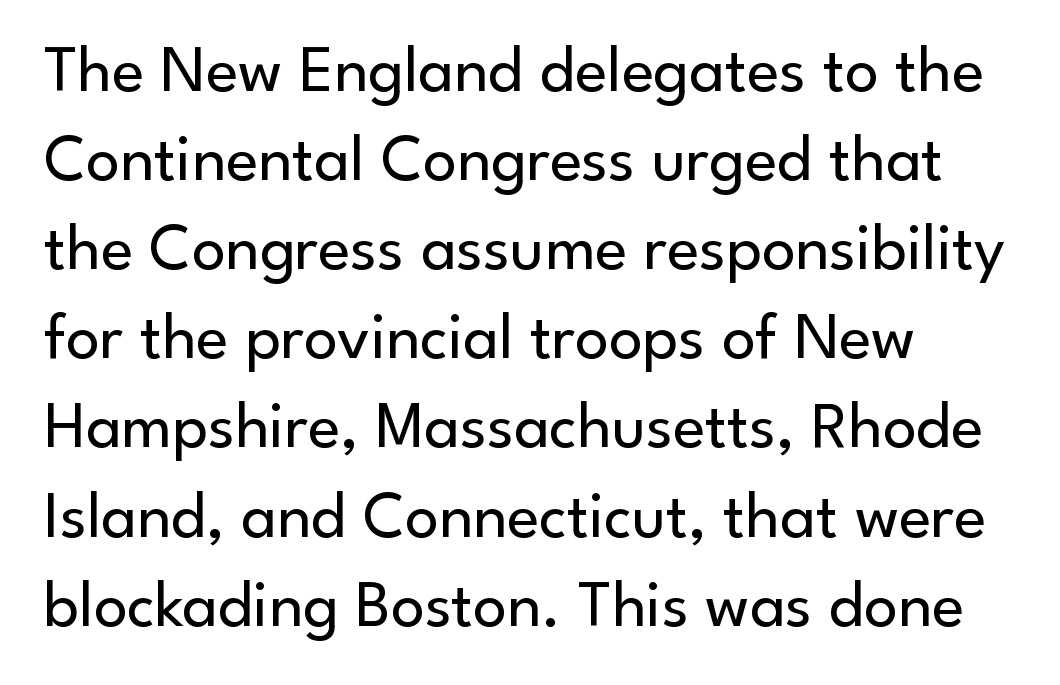
{"serif": "no", "italic": "no", "bold": "no", "weight": "regular", "width": "normal", "stroke_contrast": "low", "x_height": "small", "monospaced": "no", "underline": "no", "align": "left", "line_spacing": "normal", "line_spacing_ratio": 1.33, "letter_spacing": "normal", "letter_spacing_em": 0.0, "glyph_px": 67}
